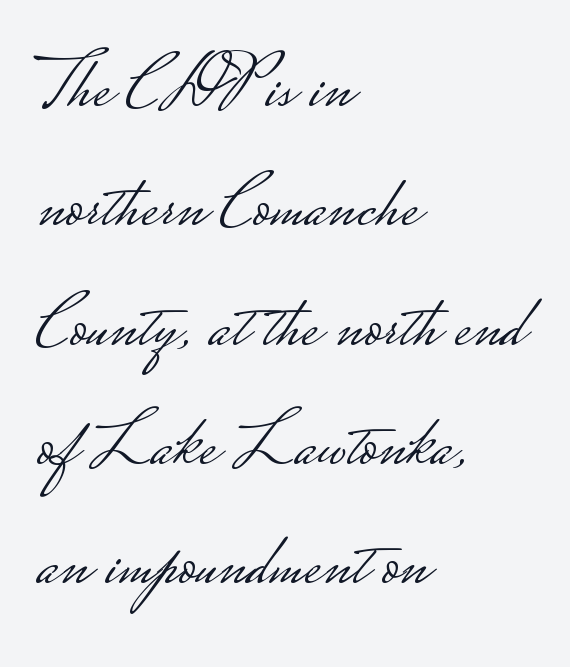
The image shows 76 px light, wide sans-serif type; set left-aligned, normal line spacing (1.57x), normal letter spacing, not underlined; low stroke contrast.
